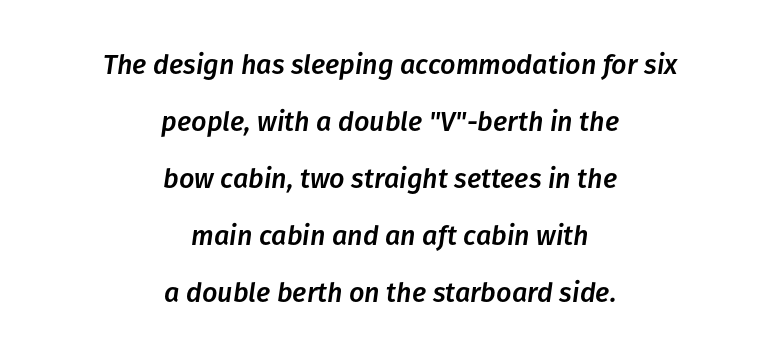
This rendering leaves character spacing at its baseline value. The rendering applies a slant to the glyphs. The designer dialed line spacing up above the default. Caption: multi-line text, centered on the measure.
